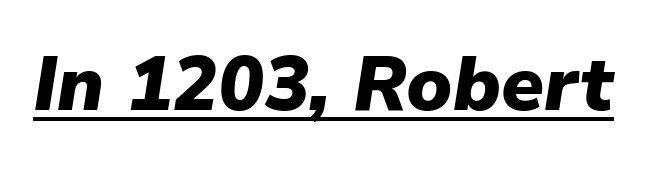
The image shows 76 px heavy type, italic (leaning right); set normal letter spacing, underlined; low stroke contrast and a medium x-height.
